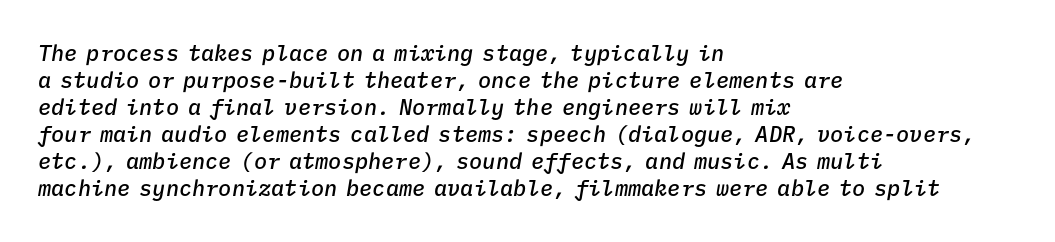
Q: Is the text bold? A: Semi-bold.
Q: Is the text italic (slanted)? A: Yes, it leans right by about 9 degrees.
Q: Is the text underlined? A: No.
Q: How is the paragraph aligned? A: Left-aligned.
Q: Is the spacing between letters normal or unusually wide? A: Normal.
